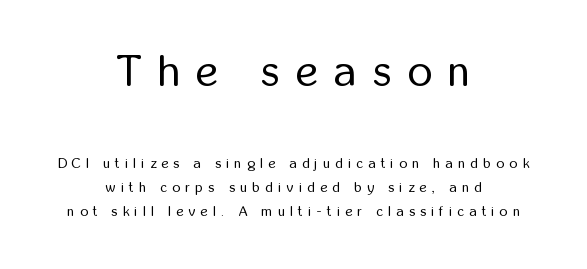
The typography opts for an upright posture over an oblique one. A student would notice the top passage is typeset larger than what follows. Centered paragraph, ragged on both sides. The letters advance in unequal steps, a hallmark of proportional type.
